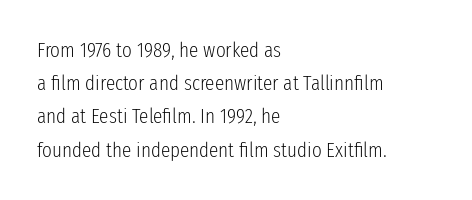
The face looks like a standard text weight, possibly lighter. Short and long lines alike share a common starting point at left. Vertically, the passage feels balanced, rows spaced as you'd expect. A bare baseline throughout the passage. Here the glyphs are tracked normally, forming tight word shapes.
